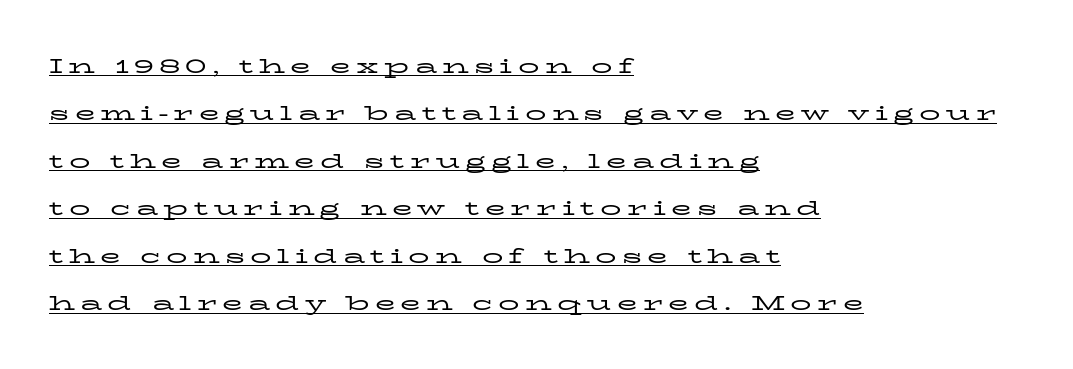
{"italic": "no", "bold": "no", "underline": "yes", "align": "left", "line_spacing": "loose", "line_spacing_ratio": 2.26, "letter_spacing": "wide", "letter_spacing_em": 0.25, "glyph_px": 21}
